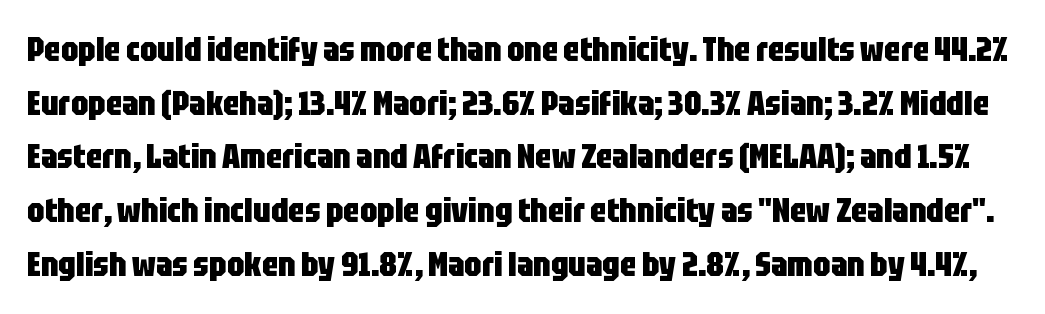
The image shows 34 px heavy, condensed sans-serif type, upright; set normal line spacing (1.58x), normal letter spacing, not underlined; low stroke contrast and a large x-height.
